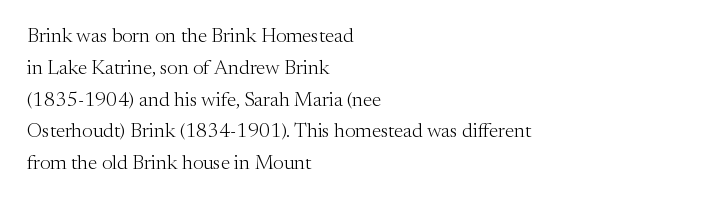
Q: Is the text bold? A: No.
Q: Is the text italic (slanted)? A: No, it is upright.
Q: Is the text underlined? A: No.
Q: How is the paragraph aligned? A: Left-aligned.
Q: Is the spacing between letters normal or unusually wide? A: Normal.
Q: Is the spacing between lines tight, normal or loose? A: Normal.
